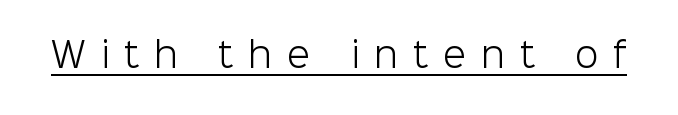
The image shows 34 px light sans-serif type, upright; set unusually wide letter spacing (+0.44 em), underlined; low stroke contrast and a medium x-height.
